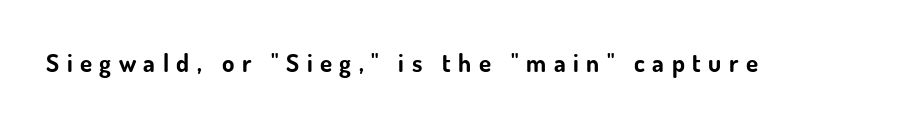
Q: Is the text bold? A: Yes.
Q: Is the text italic (slanted)? A: No, it is upright.
Q: Is the text underlined? A: No.
Q: Is the spacing between letters normal or unusually wide? A: Unusually wide.
